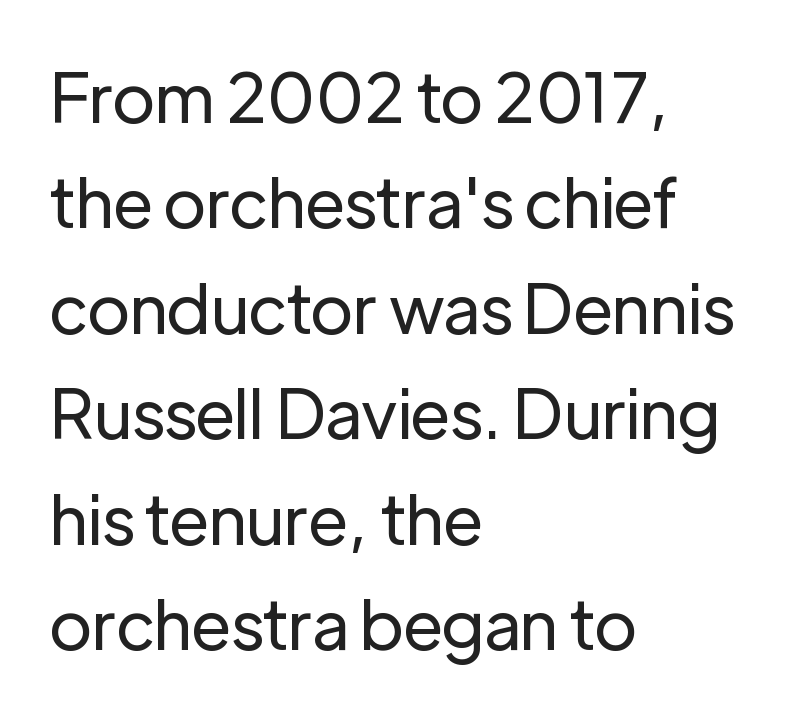
{"serif": "no", "italic": "no", "bold": "no", "weight": "regular", "width": "normal", "stroke_contrast": "low", "x_height": "medium", "monospaced": "no", "underline": "no", "align": "left", "line_spacing": "normal", "line_spacing_ratio": 1.55, "letter_spacing": "normal", "letter_spacing_em": 0.0, "glyph_px": 68}
